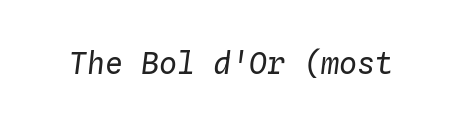
{"italic": "yes", "lean": "right", "slant_degrees": 4, "bold": "no", "weight": "regular", "width": "normal", "stroke_contrast": "low", "x_height": "medium", "monospaced": "yes", "underline": "no", "letter_spacing": "normal", "letter_spacing_em": 0.0, "glyph_px": 30}
